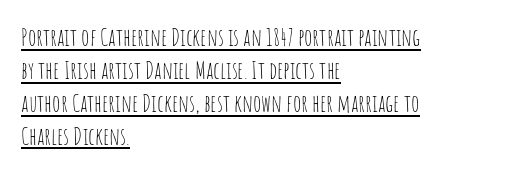
Emphasis is given by a line drawn under the lettering. The passage shown has conventional tracking throughout. The text block is weighted toward the left margin, trailing off unevenly rightward. The letters look calm and open, with moderate or lighter stems. Each new line begins a customary step beneath the previous one. Italic: no, the glyphs are upright roman.
